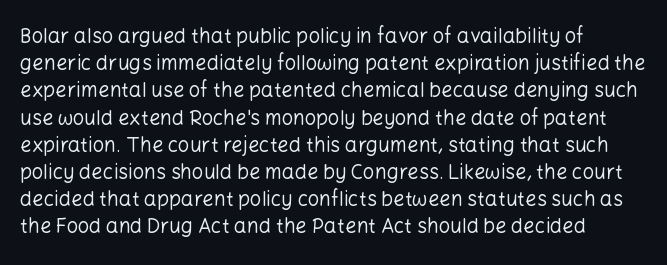
The letters stand upright; this is a roman face. The space directly below the letters is spotless. How are the letters spaced? Ordinarily, with no added tracking. No letter is thick-stroked: the sample isn't bold. A typesetter would call this leading conventional body-copy spacing.
